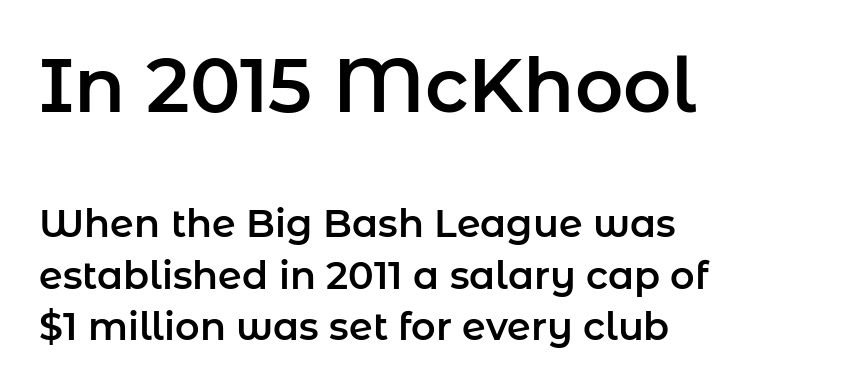
The image shows 75 px sans-serif type, upright; set left-aligned, normal line spacing (1.35x), normal letter spacing, not underlined; the first (top) block is 1.97x larger; low stroke contrast and a medium x-height.
